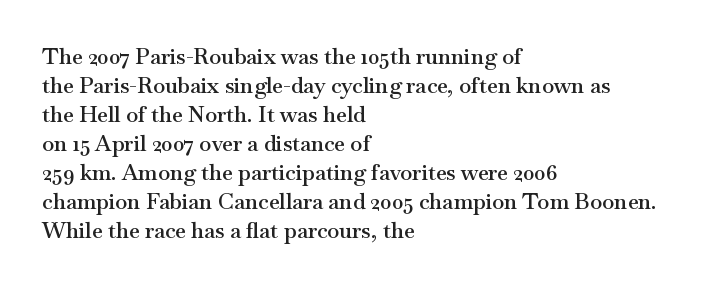
Q: Is the text bold? A: Semi-bold.
Q: Is the text italic (slanted)? A: No, it is upright.
Q: Is the text underlined? A: No.
Q: How is the paragraph aligned? A: Left-aligned.
Q: Is the spacing between letters normal or unusually wide? A: Normal.
Q: Is the spacing between lines tight, normal or loose? A: Normal.
